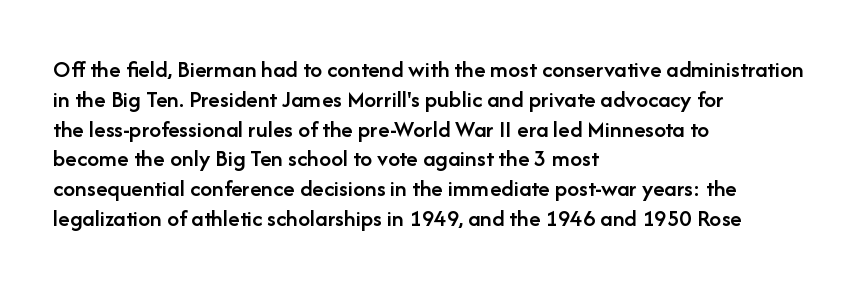
The letters stand upright; this is a roman face. Underline: absent. The sample has been set in demibold, a notch under bold. Here the glyphs are tracked normally, forming tight word shapes.
